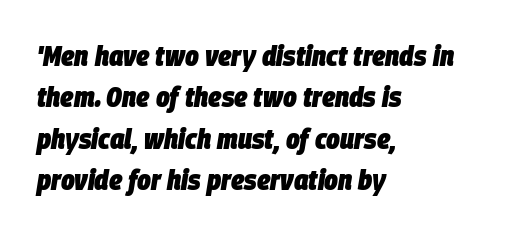
The image shows 29 px heavy, condensed type, italic (leaning right); set left-aligned, normal line spacing (1.43x), normal letter spacing, not underlined; low stroke contrast and a large x-height.
